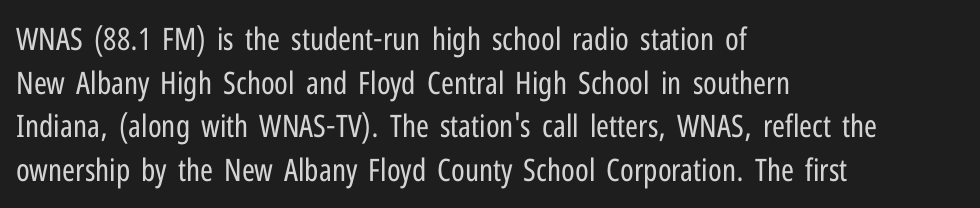
Check under the words: just untouched page. Students, observe: this is what conventionally led text looks like. The rendering keeps characters at their native spacing. Italic: no, the glyphs are upright roman.
